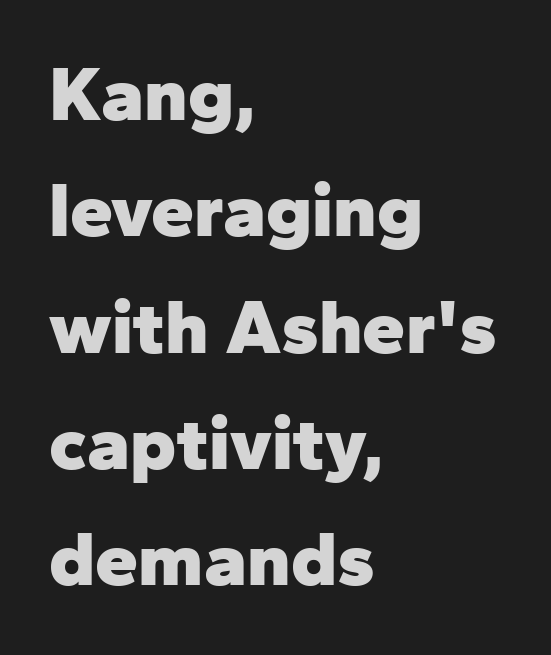
Strokes here are thick enough to call this a true bold. The rendering uses natural spacing where letterforms have individual widths. Is the block centered? No — it sits flush against the left margin. Posture: upright roman. In terms of leading, this rendering sits right in the middle.
